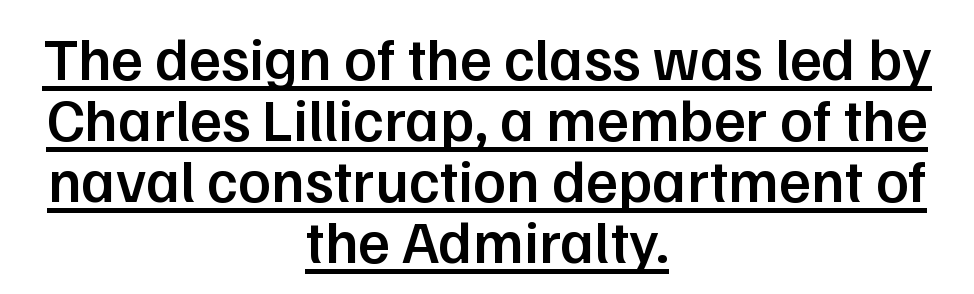
{"serif": "no", "italic": "no", "bold": "semi", "weight": "semibold", "width": "normal", "stroke_contrast": "low", "x_height": "medium", "monospaced": "no", "underline": "yes", "align": "center", "line_spacing": "tight", "line_spacing_ratio": 1.0, "letter_spacing": "normal", "letter_spacing_em": 0.0, "glyph_px": 61}
